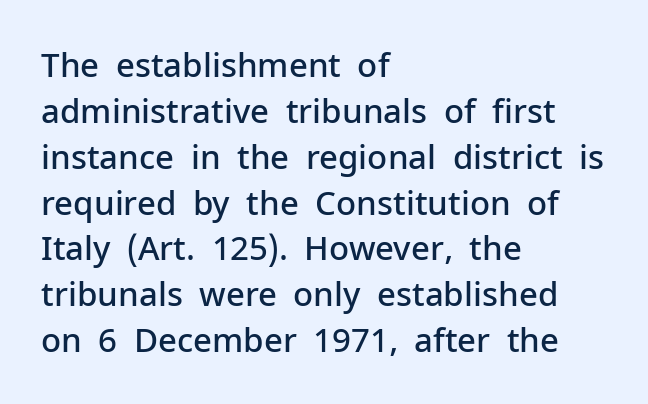
Is the letter spacing exaggerated? No — it looks like the ordinary default. Note: no serifs on the glyphs. These lines were composed using upright roman letters. Horizontal alignment here is leftward, the default for most running prose.
